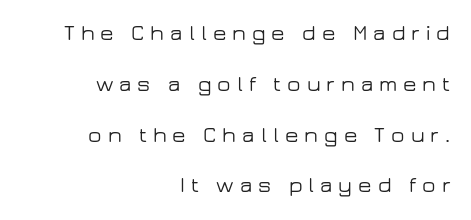
The tracking jumps out immediately: characters are airy and widely separated. The specimen reads as upright at a glance. Right-aligned paragraph, ragged on the left. Only glyphs here, with clear space below each row. Reading down the column, the eye jumps a long way to each next line.
